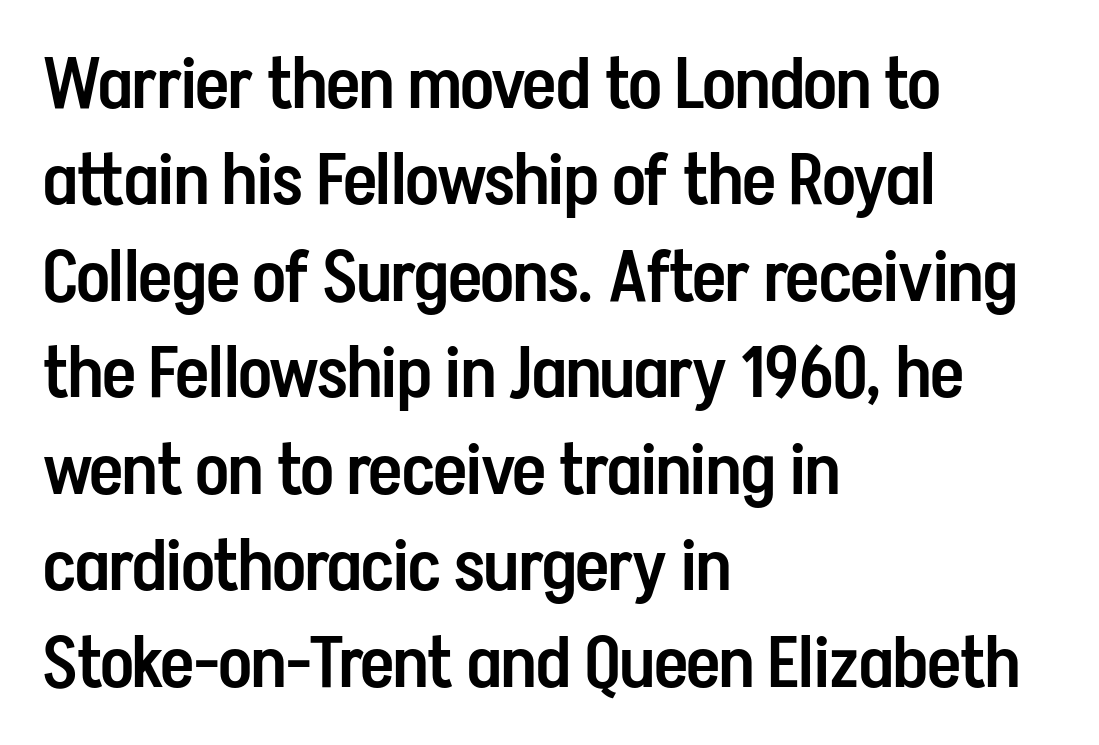
The image shows 72 px semibold, condensed sans-serif type, upright; set left-aligned, normal line spacing (1.34x), normal letter spacing, not underlined; low stroke contrast and a medium x-height.
